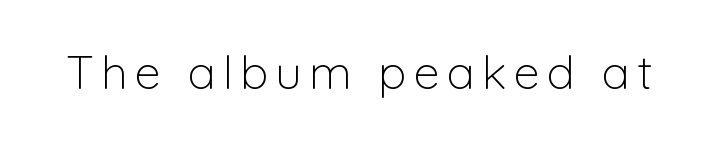
{"serif": "no", "italic": "no", "bold": "no", "weight": "light", "width": "normal", "stroke_contrast": "low", "x_height": "medium", "monospaced": "no", "underline": "no", "glyph_px": 47}
